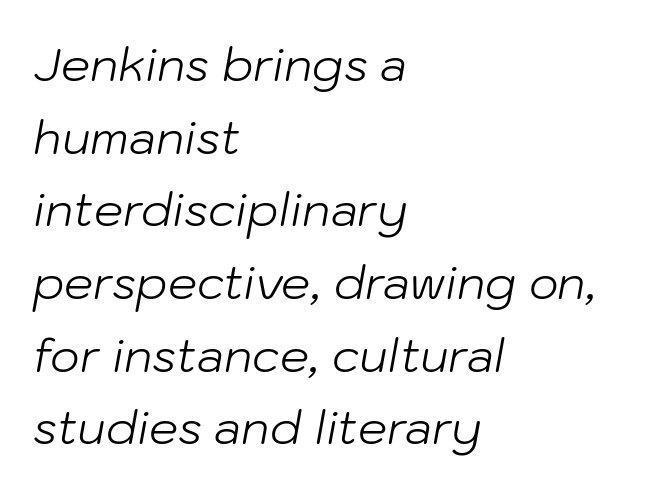
The image shows 46 px light type, italic (leaning right); set left-aligned, normal line spacing (1.58x), normal letter spacing, not underlined; low stroke contrast and a medium x-height.
